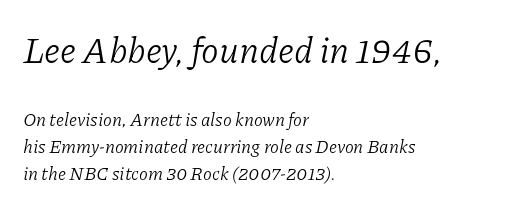
This is oblique type, the kind used for emphasis or titles. Weight: not bold — regular or lighter. A typesetter would label this face a serif. Top chunk: large. Bottom chunk: small.
